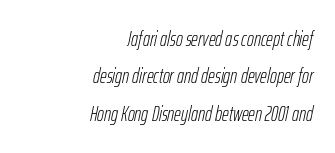
The image shows 21 px text type, italic (leaning right); set right-aligned, line spacing 1.78x, normal letter spacing, not underlined.
